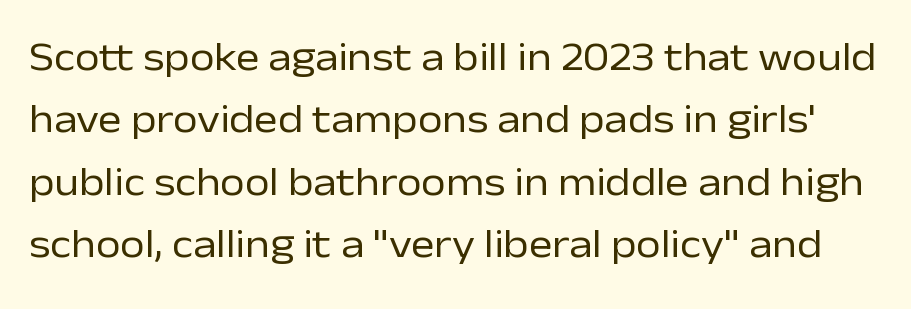
Q: Is the text bold? A: No.
Q: Is the text italic (slanted)? A: No, it is upright.
Q: Is the typeface a serif or a sans-serif typeface? A: Sans-serif.
Q: Is the text underlined? A: No.
Q: Is the spacing between letters normal or unusually wide? A: Normal.
Q: Is the spacing between lines tight, normal or loose? A: Normal.
Q: Width (condensed, normal, or wide)? A: Normal.
Q: Stroke contrast? A: Low.
Q: x-height? A: Medium.
Q: Monospaced? A: No.
